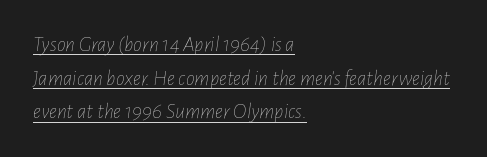
The image shows 22 px text type, italic (leaning right); set left-aligned, normal line spacing (1.53x), normal letter spacing, underlined.
